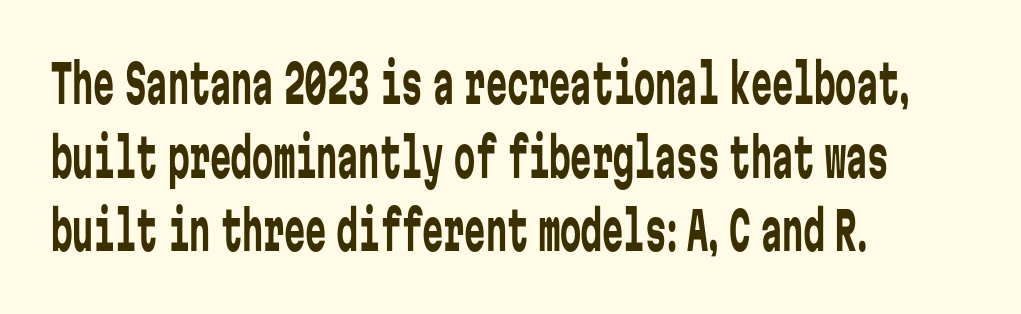
Q: Is the text bold? A: No.
Q: Is the text italic (slanted)? A: No, it is upright.
Q: Is the typeface a serif or a sans-serif typeface? A: Sans-serif.
Q: Is the text underlined? A: No.
Q: How is the paragraph aligned? A: Left-aligned.
Q: Is the spacing between letters normal or unusually wide? A: Normal.
Q: Is the spacing between lines tight, normal or loose? A: Normal.
Q: Width (condensed, normal, or wide)? A: Condensed.
Q: Stroke contrast? A: Low.
Q: x-height? A: Medium.
Q: Monospaced? A: Yes.
